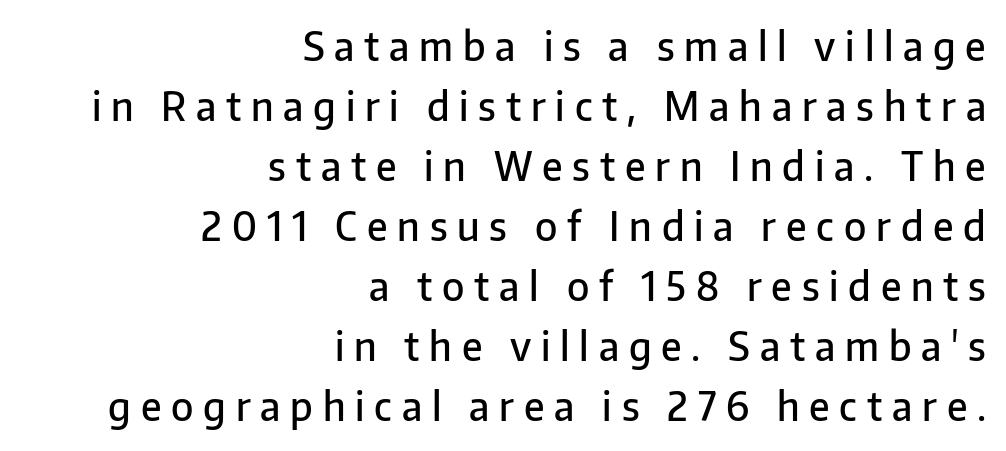
The image shows 39 px semibold sans-serif type, upright; set right-aligned, normal line spacing (1.54x), unusually wide letter spacing (+0.25 em), not underlined; low stroke contrast and a medium x-height.
